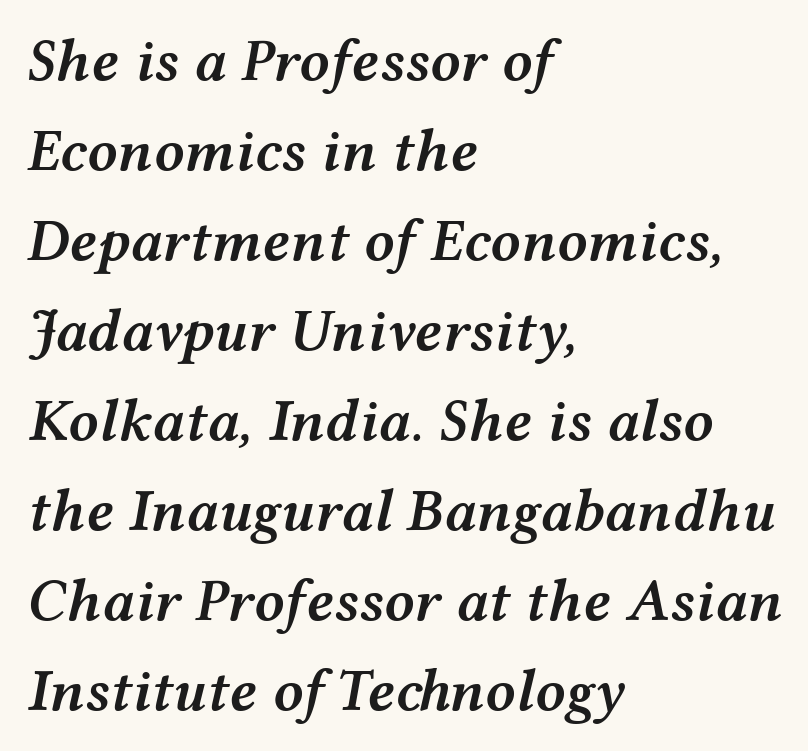
The block of text has a typical density, with ordinary space between rows. These lines stack with their left ends in a neat column. The gap between lines stays unmarked. Here the glyphs are tracked normally, forming tight word shapes. Do the characters align in a grid? No, the font is proportional. Compared with an ordinary text face, these strokes are moderately heavier — a semibold.
